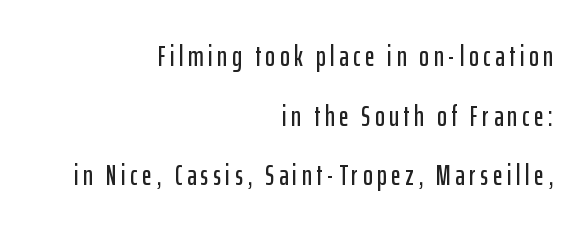
The specimen omits any rule beneath the text block's lines. If you measured baseline to baseline, you'd find a long distance. In CSS terms this would be text-align: right. Notice how the stems are strictly vertical — no italics here. To sum up the face: it is a sans, with no serifs.
